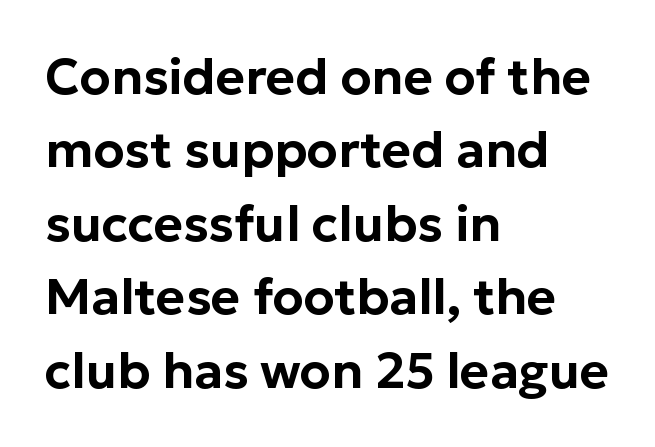
{"serif": "no", "italic": "no", "width": "normal", "stroke_contrast": "low", "x_height": "medium", "monospaced": "no", "underline": "no", "align": "left", "line_spacing": "normal", "line_spacing_ratio": 1.47, "letter_spacing": "normal", "letter_spacing_em": 0.0, "glyph_px": 50}
